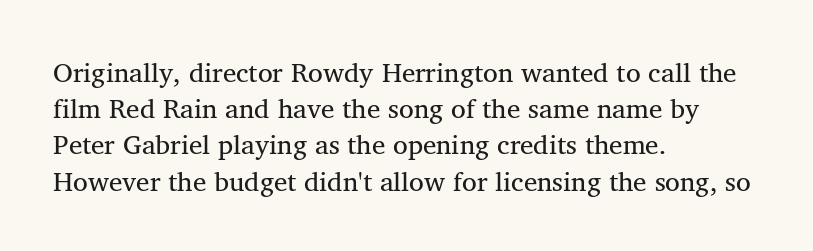
Q: Is the text bold? A: No.
Q: Is the text italic (slanted)? A: No, it is upright.
Q: Is the text underlined? A: No.
Q: How is the paragraph aligned? A: Left-aligned.
Q: Is the spacing between letters normal or unusually wide? A: Normal.
Q: Is the spacing between lines tight, normal or loose? A: Normal.
